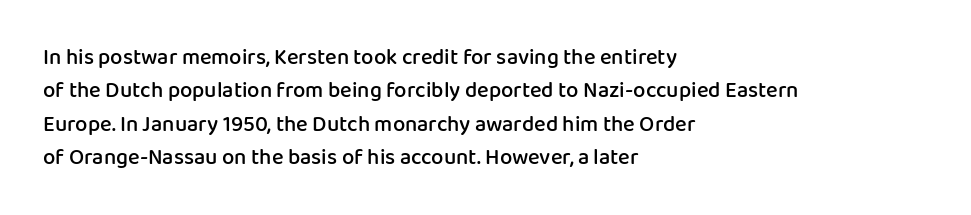
Rows of type keep a routine distance in the vertical direction. Default kerning and tracking; the words read as compact shapes. The font's upright variant was chosen for this text. As a designer I'd log this as weight 600, semibold. The string is rendered with underlining switched off.
